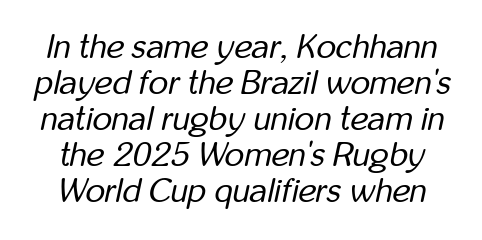
The image shows 34 px regular-weight, condensed type, italic (leaning right); set tight line spacing (1.06x), normal letter spacing, not underlined; low stroke contrast and a medium x-height.
